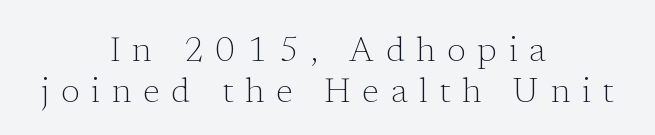
{"serif": "yes", "italic": "no", "bold": "no", "weight": "light", "width": "normal", "stroke_contrast": "low", "x_height": "medium", "monospaced": "no", "underline": "no", "align": "center", "line_spacing_ratio": 1.2, "letter_spacing": "wide", "letter_spacing_em": 0.35, "glyph_px": 34}
